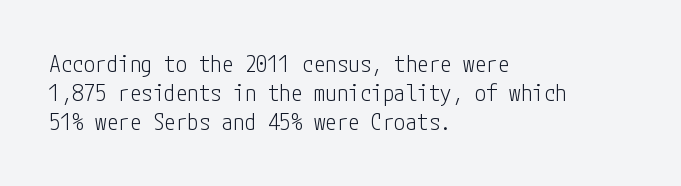
The image shows 23 px text type, upright; set left-aligned, normal line spacing (1.27x), normal letter spacing, not underlined.
